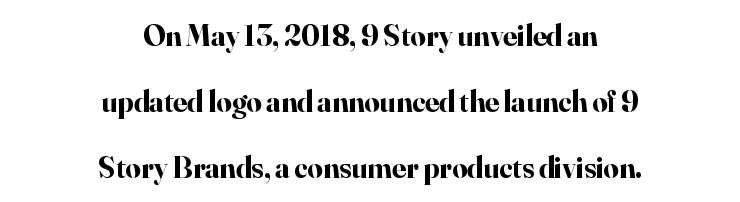
The letters sit at their default tracking, neither squeezed nor spread. A student would call this center alignment; a typographer would say set centered. Decoration check: the copy has no underline. A full-strength bold gives these letters their thick strokes.
